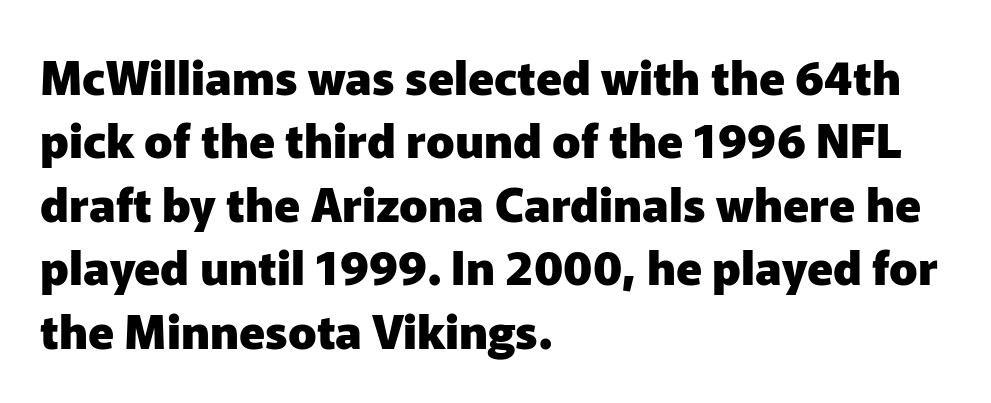
{"serif": "no", "italic": "no", "bold": "yes", "weight": "heavy", "width": "normal", "stroke_contrast": "low", "x_height": "medium", "monospaced": "no", "underline": "no", "align": "left", "line_spacing": "normal", "line_spacing_ratio": 1.35, "letter_spacing": "normal", "letter_spacing_em": 0.0, "glyph_px": 47}
